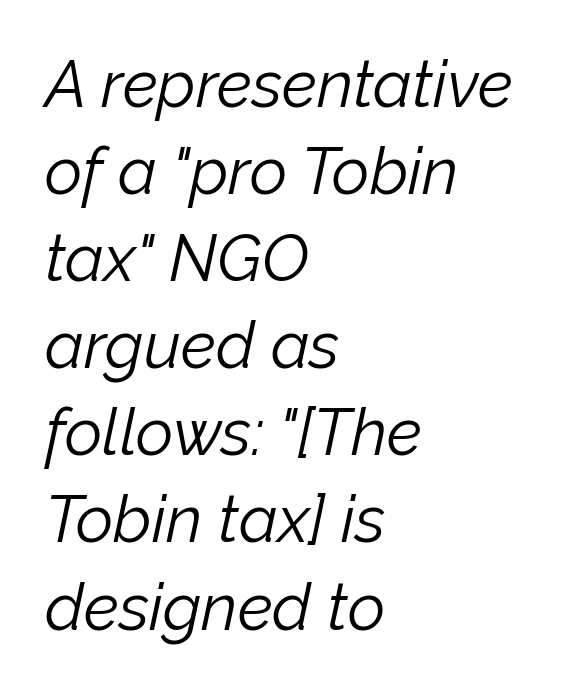
{"italic": "yes", "lean": "right", "slant_degrees": 12, "bold": "no", "weight": "light", "width": "normal", "stroke_contrast": "low", "x_height": "medium", "monospaced": "no", "underline": "no", "align": "left", "line_spacing": "normal", "line_spacing_ratio": 1.34, "letter_spacing": "normal", "letter_spacing_em": 0.0, "glyph_px": 65}
